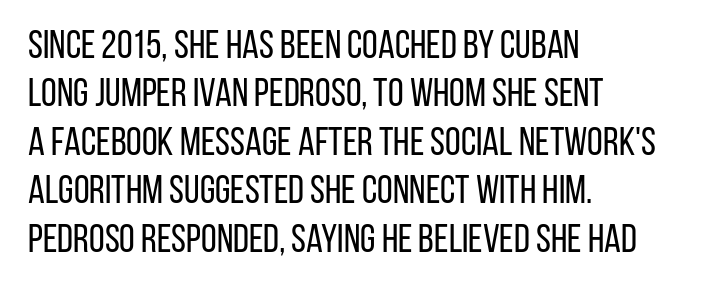
{"serif": "no", "italic": "no", "bold": "no", "weight": "regular", "width": "condensed", "stroke_contrast": "low", "x_height": "large", "monospaced": "no", "underline": "no", "align": "left", "line_spacing_ratio": 1.21, "letter_spacing": "normal", "letter_spacing_em": 0.0, "glyph_px": 40}
